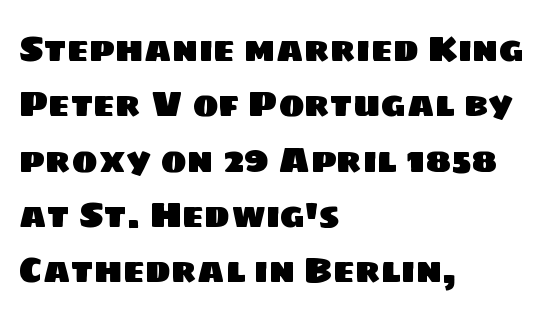
{"serif": "no", "width": "normal", "stroke_contrast": "low", "x_height": "large", "monospaced": "no", "underline": "no", "align": "left", "line_spacing": "normal", "line_spacing_ratio": 1.58, "letter_spacing": "normal", "letter_spacing_em": 0.0, "glyph_px": 35}
